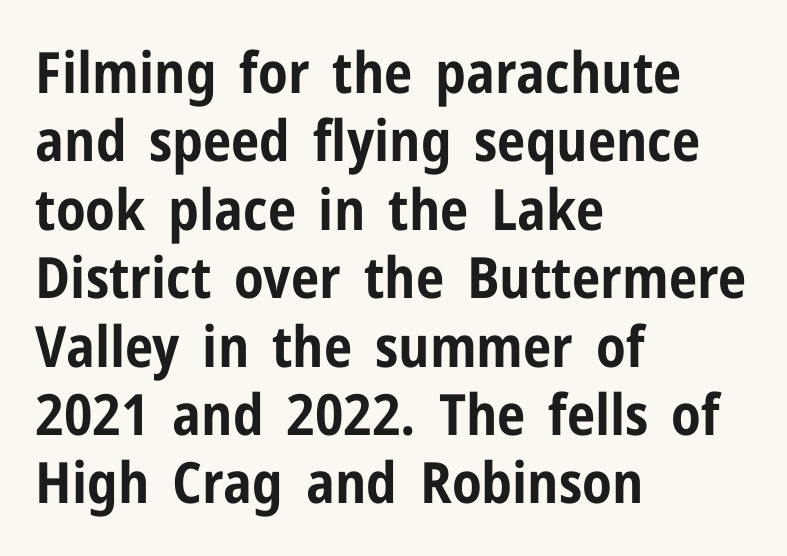
The image shows 57 px bold, condensed sans-serif type, upright; set left-aligned, line spacing 1.2x, normal letter spacing, not underlined; low stroke contrast and a medium x-height.
